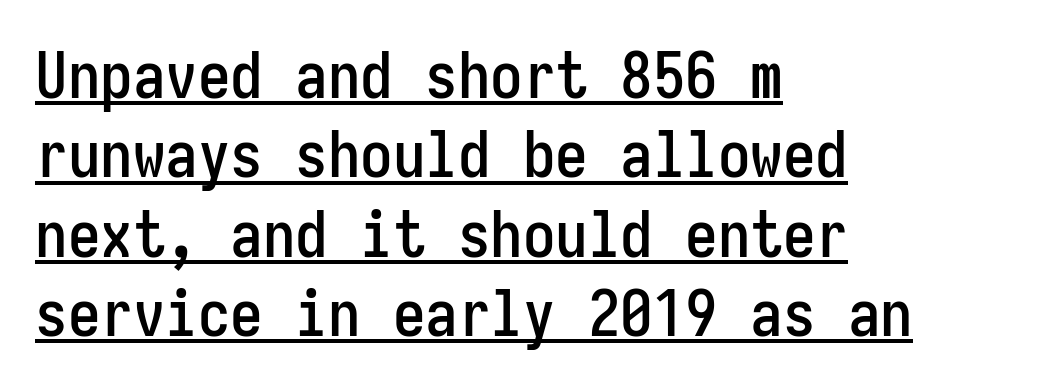
{"serif": "no", "italic": "no", "width": "condensed", "stroke_contrast": "low", "x_height": "medium", "monospaced": "yes", "underline": "yes", "align": "left", "line_spacing_ratio": 1.22, "letter_spacing": "normal", "letter_spacing_em": 0.0, "glyph_px": 65}
